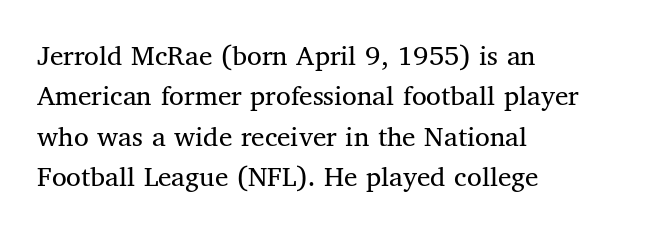
The image shows 30 px regular-weight serif type, upright; set left-aligned, normal line spacing (1.35x), normal letter spacing, not underlined; medium stroke contrast and a medium x-height.
